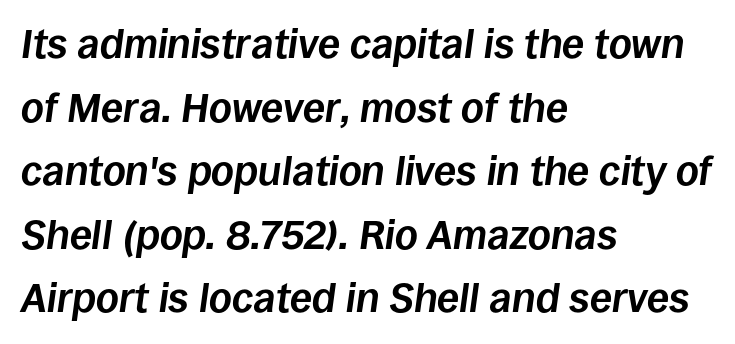
The image shows 40 px bold type, italic (leaning right); set left-aligned, normal line spacing (1.59x), normal letter spacing, not underlined; low stroke contrast and a large x-height.
